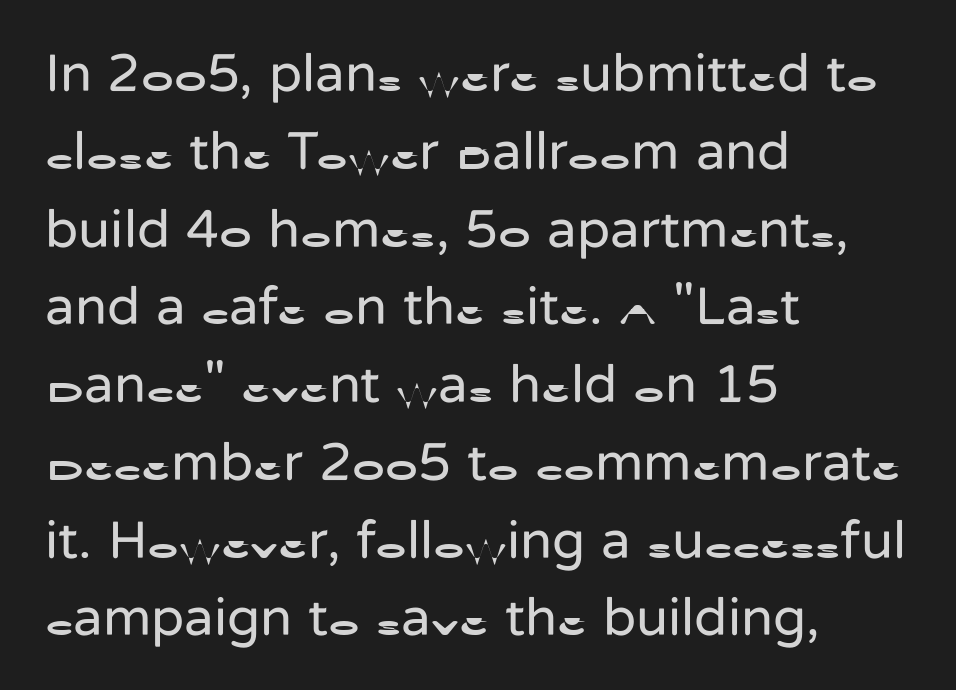
Q: Is the text bold? A: No.
Q: Is the text italic (slanted)? A: No, it is upright.
Q: Is the typeface a serif or a sans-serif typeface? A: Sans-serif.
Q: Is the text underlined? A: No.
Q: How is the paragraph aligned? A: Left-aligned.
Q: Is the spacing between letters normal or unusually wide? A: Normal.
Q: Is the spacing between lines tight, normal or loose? A: Normal.
Q: Width (condensed, normal, or wide)? A: Normal.
Q: Stroke contrast? A: Low.
Q: x-height? A: Medium.
Q: Monospaced? A: No.
